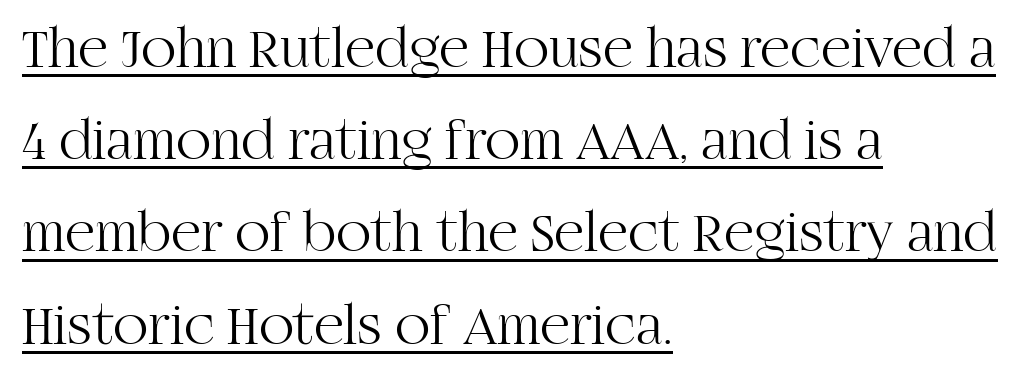
{"serif": "yes", "italic": "no", "bold": "no", "weight": "light", "width": "normal", "stroke_contrast": "high", "x_height": "large", "monospaced": "no", "underline": "yes", "align": "left", "line_spacing": "normal", "line_spacing_ratio": 1.59, "letter_spacing": "normal", "letter_spacing_em": 0.0, "glyph_px": 58}
